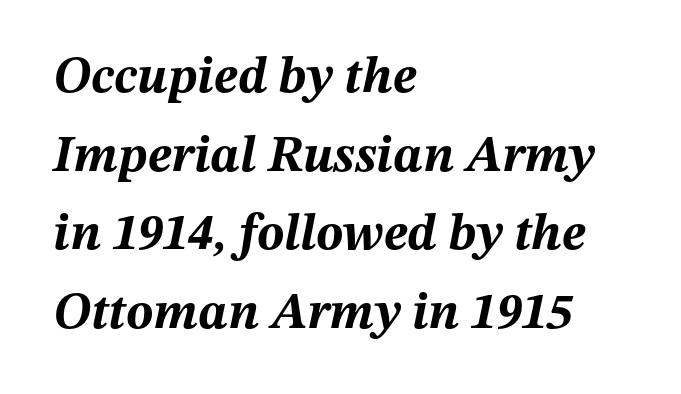
Q: Is the text bold? A: Yes.
Q: Is the text italic (slanted)? A: Yes, it leans right by about 12 degrees.
Q: Is the text underlined? A: No.
Q: How is the paragraph aligned? A: Left-aligned.
Q: Is the spacing between letters normal or unusually wide? A: Normal.
Q: Is the spacing between lines tight, normal or loose? A: Normal.
Q: Width (condensed, normal, or wide)? A: Normal.
Q: Stroke contrast? A: Medium.
Q: x-height? A: Medium.
Q: Monospaced? A: No.
